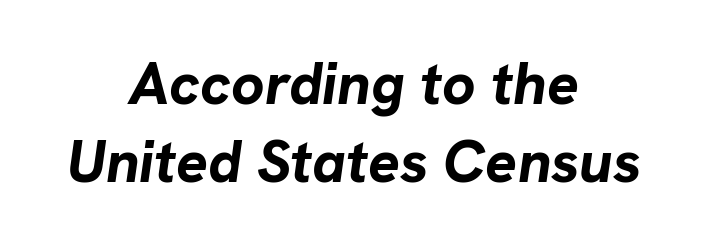
Q: Is the text bold? A: Yes.
Q: Is the text italic (slanted)? A: Yes, it leans right by about 8 degrees.
Q: Is the text underlined? A: No.
Q: How is the paragraph aligned? A: Centered.
Q: Is the spacing between letters normal or unusually wide? A: Normal.
Q: Is the spacing between lines tight, normal or loose? A: Normal.
Q: Width (condensed, normal, or wide)? A: Normal.
Q: Stroke contrast? A: Low.
Q: x-height? A: Medium.
Q: Monospaced? A: No.
